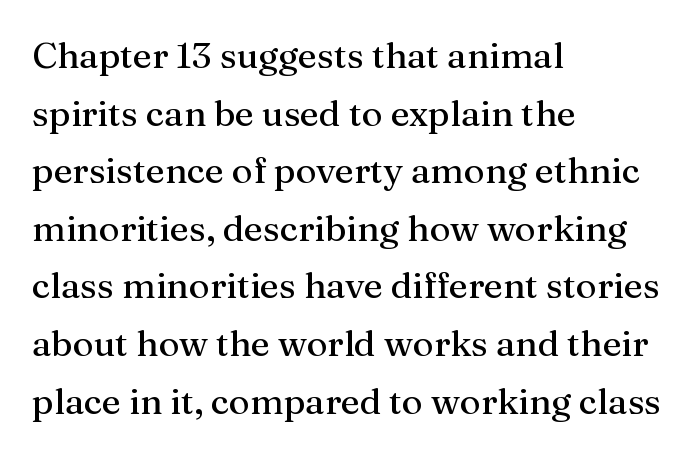
Q: Is the text italic (slanted)? A: No, it is upright.
Q: Is the typeface a serif or a sans-serif typeface? A: Serif.
Q: Is the text underlined? A: No.
Q: How is the paragraph aligned? A: Left-aligned.
Q: Is the spacing between letters normal or unusually wide? A: Normal.
Q: Is the spacing between lines tight, normal or loose? A: Normal.
Q: Width (condensed, normal, or wide)? A: Normal.
Q: Stroke contrast? A: Medium.
Q: x-height? A: Medium.
Q: Monospaced? A: No.
